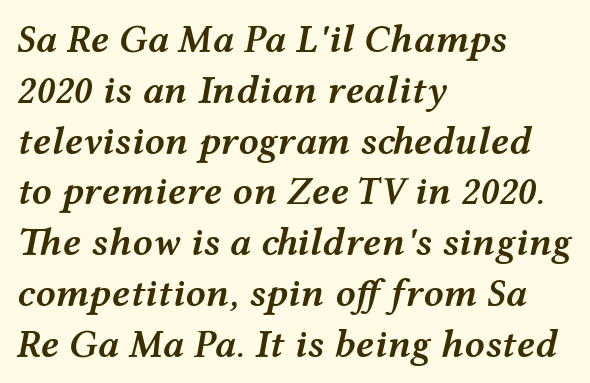
The image shows 40 px semibold, wide type, italic (leaning right); set left-aligned, normal line spacing (1.27x), normal letter spacing, not underlined; medium stroke contrast and a medium x-height.
